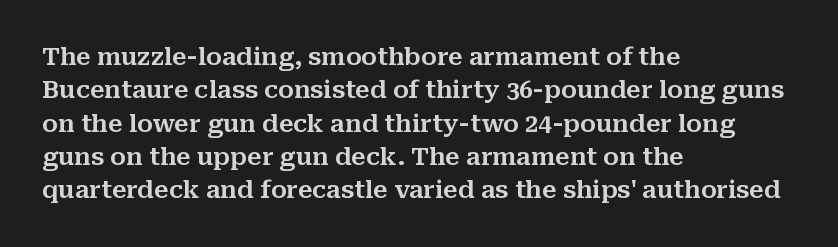
The image shows 24 px text type, upright; set left-aligned, normal line spacing (1.39x), normal letter spacing, not underlined.
